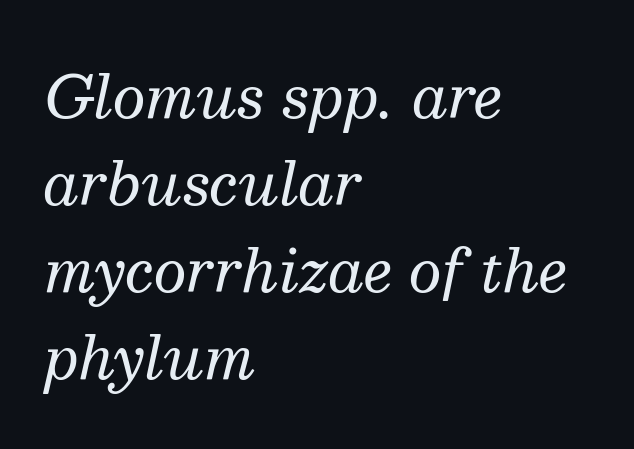
{"serif": "yes", "italic": "yes", "lean": "right", "slant_degrees": 13, "bold": "no", "weight": "regular", "width": "normal", "stroke_contrast": "medium", "x_height": "medium", "monospaced": "no", "underline": "no", "align": "left", "line_spacing": "normal", "line_spacing_ratio": 1.5, "letter_spacing": "normal", "letter_spacing_em": 0.0, "glyph_px": 58}
